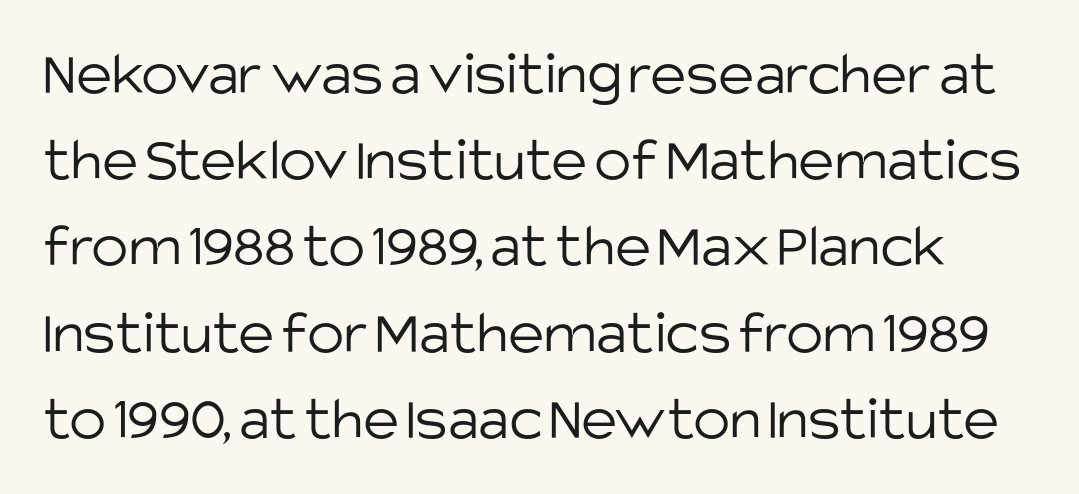
The image shows 62 px light sans-serif type, upright; set normal line spacing (1.39x), normal letter spacing, not underlined; low stroke contrast and a large x-height.
